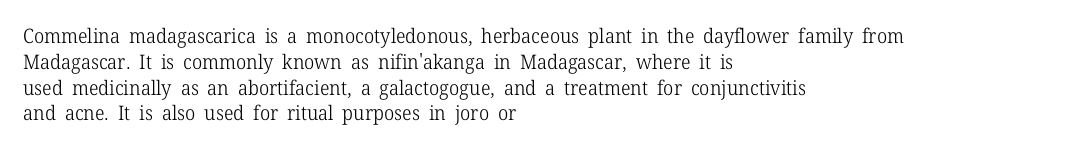
{"italic": "no", "bold": "no", "underline": "no", "align": "left", "line_spacing": "normal", "line_spacing_ratio": 1.29, "letter_spacing": "normal", "letter_spacing_em": 0.0, "glyph_px": 20}
